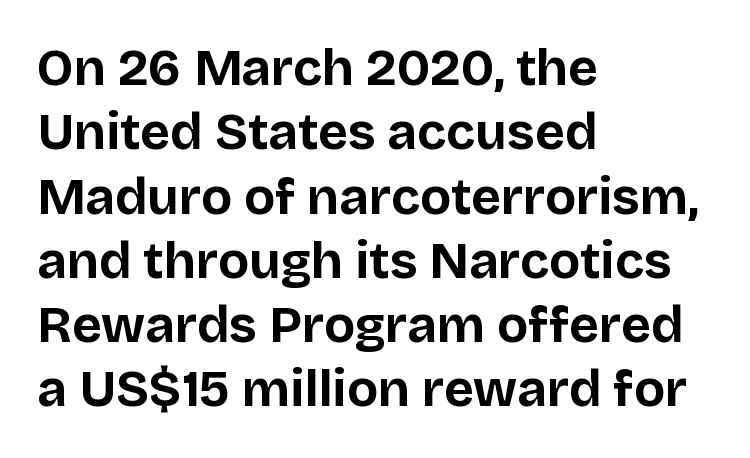
The image shows 51 px bold sans-serif type, upright; set left-aligned, normal line spacing (1.26x), normal letter spacing, not underlined; low stroke contrast and a large x-height.
